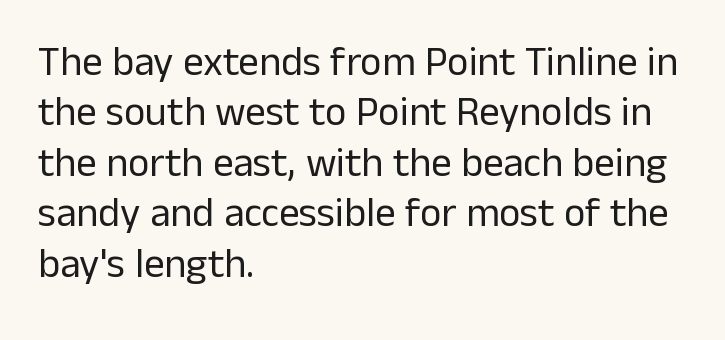
{"serif": "no", "italic": "no", "bold": "no", "weight": "regular", "width": "normal", "stroke_contrast": "low", "x_height": "medium", "monospaced": "no", "underline": "no", "align": "left", "line_spacing_ratio": 1.23, "letter_spacing": "normal", "letter_spacing_em": 0.0, "glyph_px": 41}
